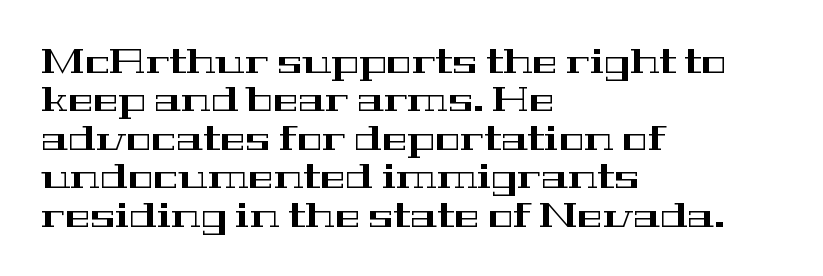
{"serif": "yes", "italic": "no", "width": "wide", "stroke_contrast": "high", "x_height": "medium", "monospaced": "no", "underline": "no", "align": "left", "line_spacing": "tight", "line_spacing_ratio": 1.13, "letter_spacing": "normal", "letter_spacing_em": 0.0, "glyph_px": 34}
